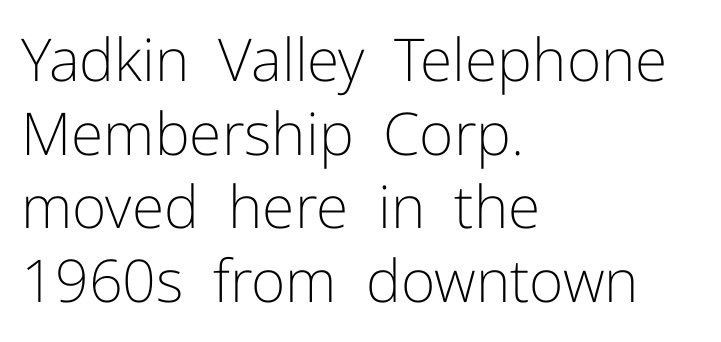
Q: Is the text bold? A: No.
Q: Is the text italic (slanted)? A: No, it is upright.
Q: Is the typeface a serif or a sans-serif typeface? A: Sans-serif.
Q: Is the text underlined? A: No.
Q: How is the paragraph aligned? A: Left-aligned.
Q: Is the spacing between letters normal or unusually wide? A: Normal.
Q: Is the spacing between lines tight, normal or loose? A: Normal.
Q: Width (condensed, normal, or wide)? A: Normal.
Q: Stroke contrast? A: Low.
Q: x-height? A: Medium.
Q: Monospaced? A: No.
